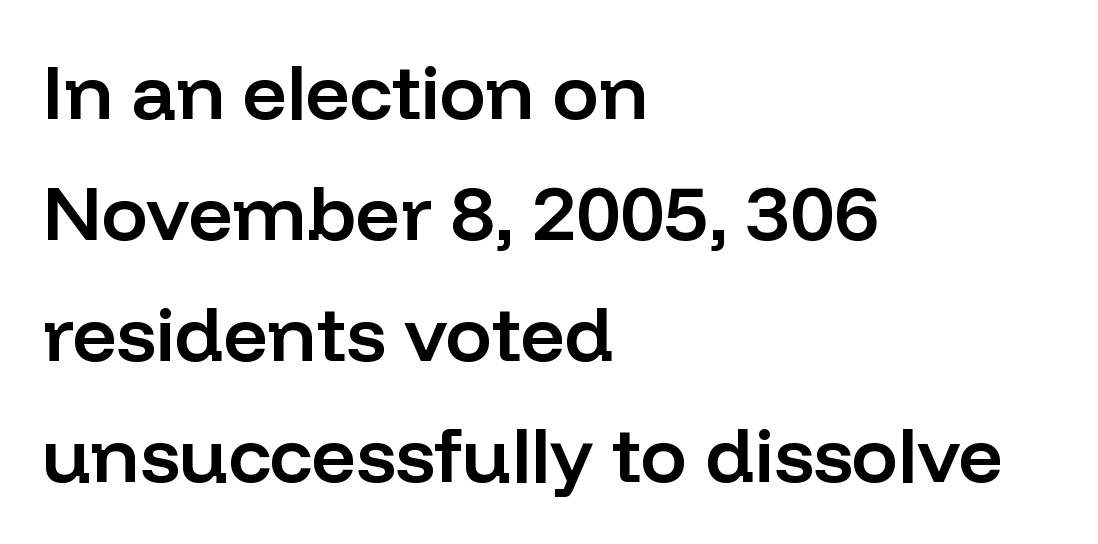
The foot of each line stays bare and open. Slightly chunky letters — semibold, I'd say, not full bold. Style check: upright. The letters advance in unequal steps, a hallmark of proportional type.
